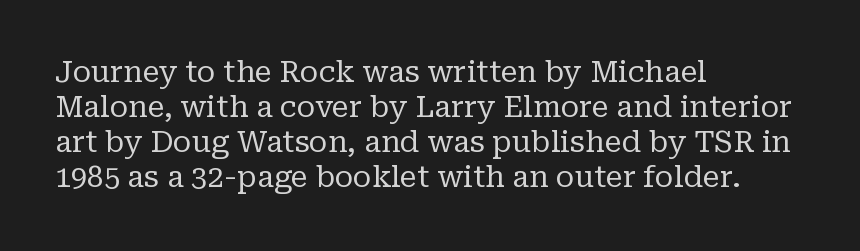
These lines are rendered in a variable-pitch font. Compared with a typical body face, this is equally light or lighter still. This rendering features lettering with no underline. The paragraph shown leans on its left margin. Upright lettering throughout.
